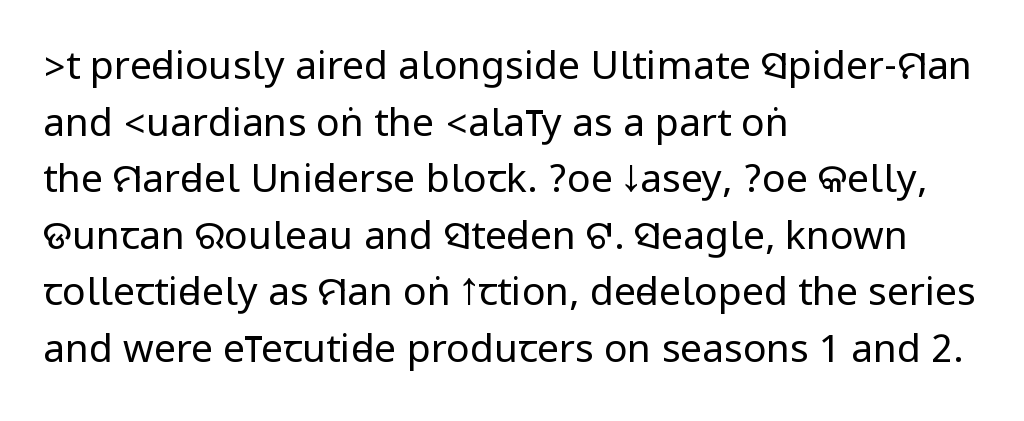
The image shows 39 px regular-weight, condensed sans-serif type, upright; set left-aligned, normal line spacing (1.45x), normal letter spacing, not underlined; low stroke contrast.
